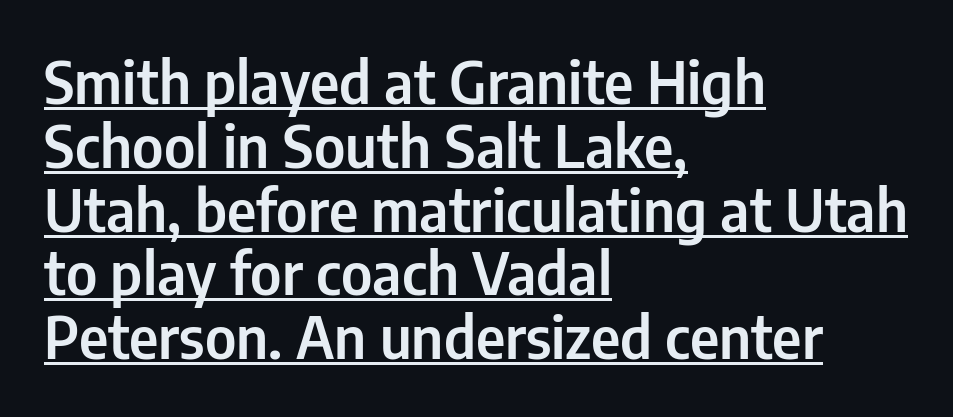
Q: Is the text italic (slanted)? A: No, it is upright.
Q: Is the typeface a serif or a sans-serif typeface? A: Sans-serif.
Q: Is the text underlined? A: Yes.
Q: How is the paragraph aligned? A: Left-aligned.
Q: Is the spacing between letters normal or unusually wide? A: Normal.
Q: Is the spacing between lines tight, normal or loose? A: Tight.
Q: Width (condensed, normal, or wide)? A: Condensed.
Q: Stroke contrast? A: Low.
Q: x-height? A: Medium.
Q: Monospaced? A: No.
